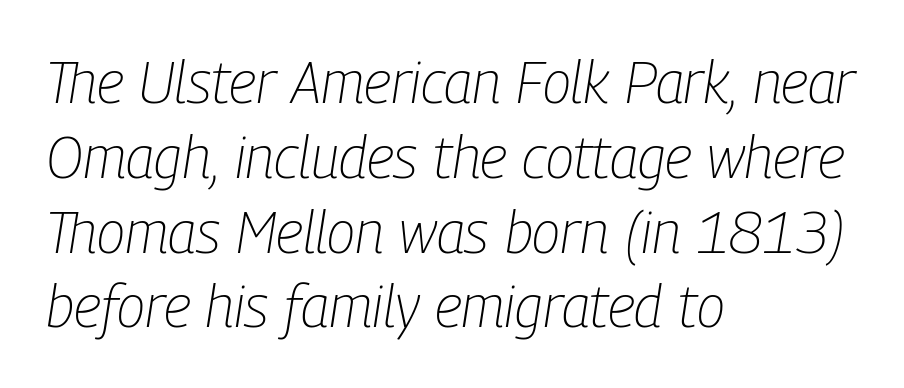
Q: Is the text bold? A: No.
Q: Is the text italic (slanted)? A: Yes, it leans right by about 9 degrees.
Q: Is the text underlined? A: No.
Q: How is the paragraph aligned? A: Left-aligned.
Q: Is the spacing between letters normal or unusually wide? A: Normal.
Q: Is the spacing between lines tight, normal or loose? A: Normal.
Q: Width (condensed, normal, or wide)? A: Condensed.
Q: Stroke contrast? A: Low.
Q: x-height? A: Medium.
Q: Monospaced? A: No.
